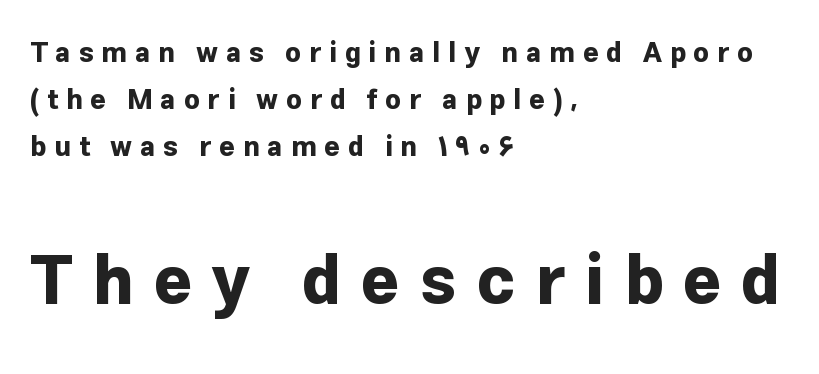
This rendering uses left alignment, leaving the right contour irregular. Every letter is thick-stroked: bold, no question. Which chunk is bigger? The second one — the bottom block dwarfs the top. The area under the type is left untouched. The rendering uses natural spacing where letterforms have individual widths.
